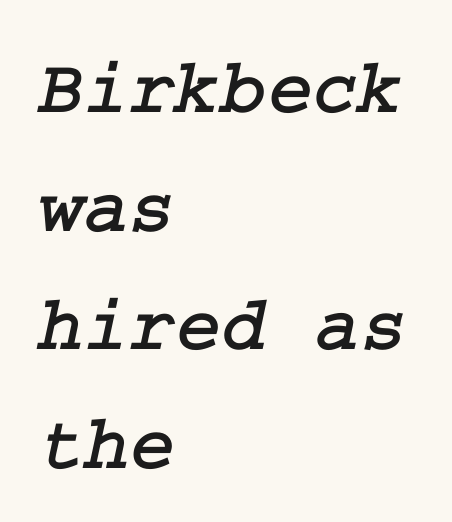
Q: Is the typeface a serif or a sans-serif typeface? A: Serif.
Q: Is the text underlined? A: No.
Q: How is the paragraph aligned? A: Left-aligned.
Q: Is the spacing between letters normal or unusually wide? A: Normal.
Q: Is the spacing between lines tight, normal or loose? A: Normal.
Q: Width (condensed, normal, or wide)? A: Normal.
Q: Stroke contrast? A: Low.
Q: x-height? A: Medium.
